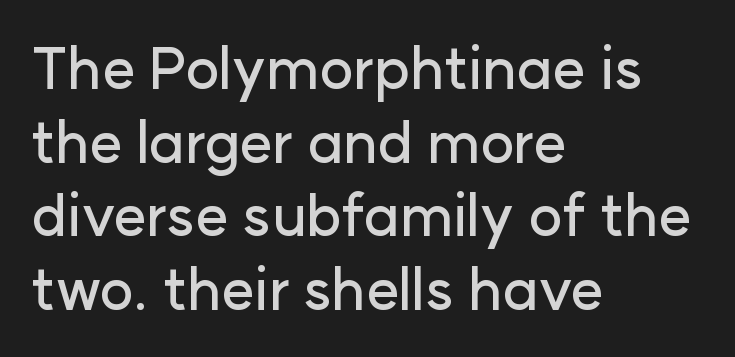
{"serif": "no", "italic": "no", "width": "normal", "stroke_contrast": "low", "x_height": "medium", "monospaced": "no", "underline": "no", "align": "left", "line_spacing": "normal", "line_spacing_ratio": 1.27, "letter_spacing": "normal", "letter_spacing_em": 0.0, "glyph_px": 58}
